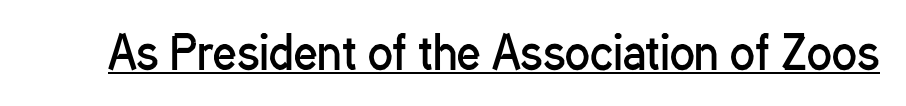
{"serif": "no", "italic": "no", "bold": "no", "weight": "regular", "width": "condensed", "stroke_contrast": "low", "x_height": "medium", "monospaced": "no", "underline": "yes", "letter_spacing": "normal", "letter_spacing_em": 0.0, "glyph_px": 46}
